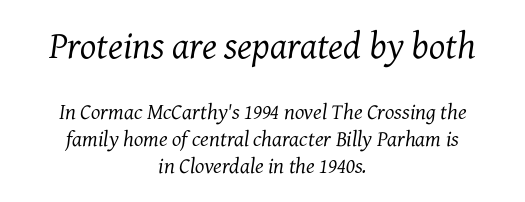
The image shows 38 px regular-weight serif type, italic (leaning right); set centered, line spacing 1.21x, normal letter spacing, not underlined; the first (top) block is 1.73x larger; medium stroke contrast and a medium x-height.
